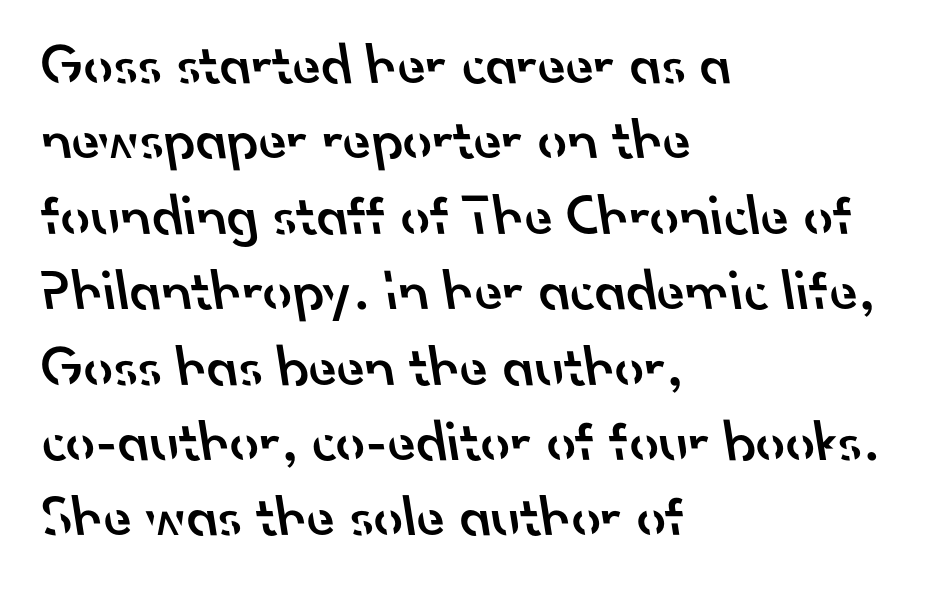
{"serif": "no", "bold": "semi", "weight": "semibold", "width": "normal", "stroke_contrast": "low", "x_height": "small", "monospaced": "no", "underline": "no", "align": "left", "line_spacing": "normal", "line_spacing_ratio": 1.3, "letter_spacing": "normal", "letter_spacing_em": 0.0, "glyph_px": 58}
